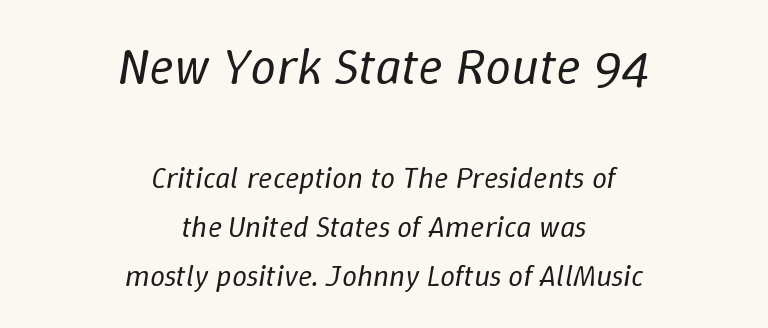
{"italic": "yes", "lean": "right", "slant_degrees": 9, "bold": "no", "weight": "regular", "width": "normal", "stroke_contrast": "low", "x_height": "medium", "monospaced": "no", "underline": "no", "align": "center", "line_spacing": "normal", "line_spacing_ratio": 1.63, "letter_spacing": "normal", "letter_spacing_em": 0.0, "larger_block": "first", "size_ratio": 1.73, "glyph_px": 52}
